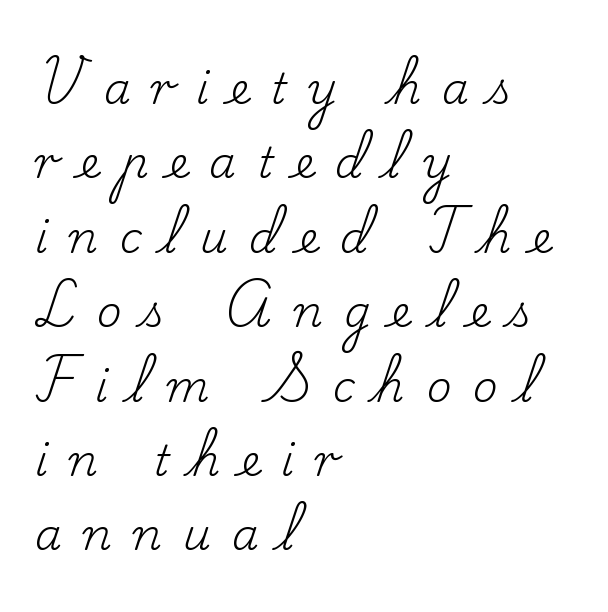
The image shows 43 px regular-weight serif type; set left-aligned, line spacing 1.73x, unusually wide letter spacing (+0.49 em), not underlined; low stroke contrast and a small x-height.
